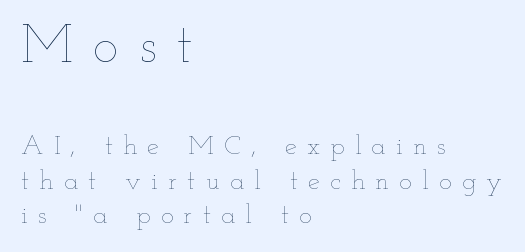
Q: Is the text bold? A: No.
Q: Is the text italic (slanted)? A: No, it is upright.
Q: Is the text underlined? A: No.
Q: How is the paragraph aligned? A: Left-aligned.
Q: Is the spacing between letters normal or unusually wide? A: Unusually wide.
Q: Is the spacing between lines tight, normal or loose? A: Normal.
Q: Which block of text is set in a larger size, the first (top) or the second (bottom)? A: The first (top) one.
Q: Width (condensed, normal, or wide)? A: Wide.
Q: Stroke contrast? A: Low.
Q: x-height? A: Small.
Q: Monospaced? A: No.
